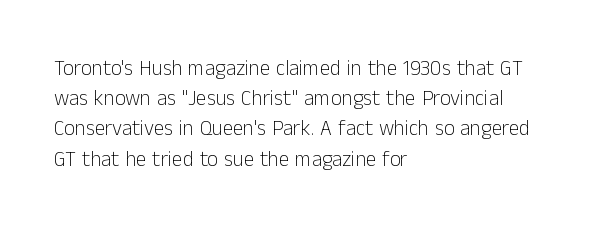
{"italic": "no", "bold": "no", "underline": "no", "align": "left", "line_spacing": "normal", "line_spacing_ratio": 1.44, "letter_spacing": "normal", "letter_spacing_em": 0.0, "glyph_px": 21}
